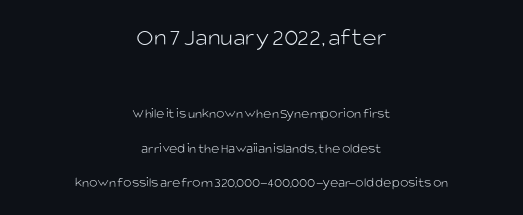
The image shows 25 px text type, upright; set centered, loose line spacing (2.45x), normal letter spacing, not underlined; the first (top) block is 1.79x larger.
